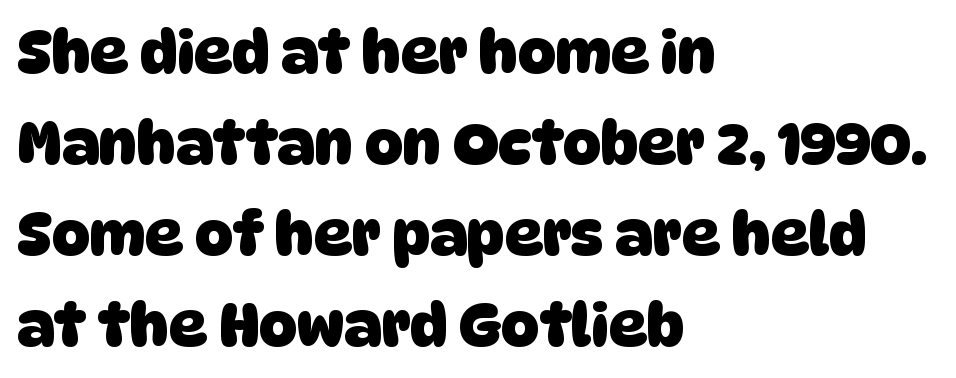
This sample uses a sans-serif face. Look at the tracking — it's just the regular setting, nothing added. The specimen omits any rule beneath the text block's lines. A typesetter would call this leading conventional body-copy spacing. Chunky letters — that's bold for sure. Notice how the passage keeps a crisp vertical edge on the left only.
